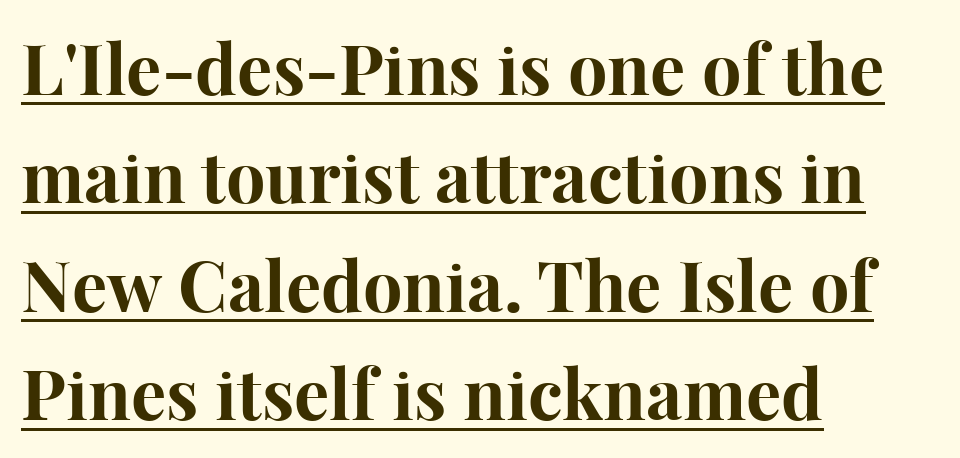
Bold? Absolutely — the strokes are thick and heavy. Compared with typical body copy, the letter spacing here is the same. A baseline rule has been typeset under these characters. Every stem runs plumb, perpendicular to the baseline. Vertically, the passage feels balanced, rows spaced as you'd expect. This sample uses a serif face.
